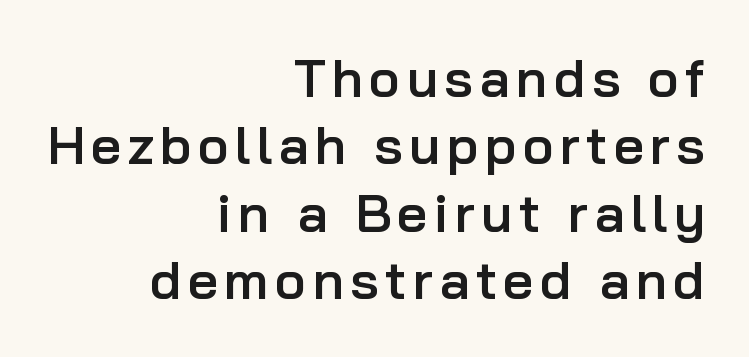
Does the lettering tilt? It doesn't — this is upright. Glance below the letters and you will spot only blank space. The rendering uses natural spacing where letterforms have individual widths. What weight is shown? A semibold, between regular and bold. In terms of leading, this rendering sits right in the middle.
